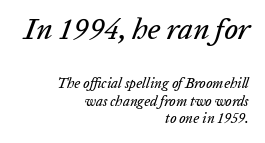
The image shows 30 px text type, italic (leaning right); set right-aligned, line spacing 1.24x, normal letter spacing, not underlined; the first (top) block is 2.14x larger; low stroke contrast and a medium x-height.
